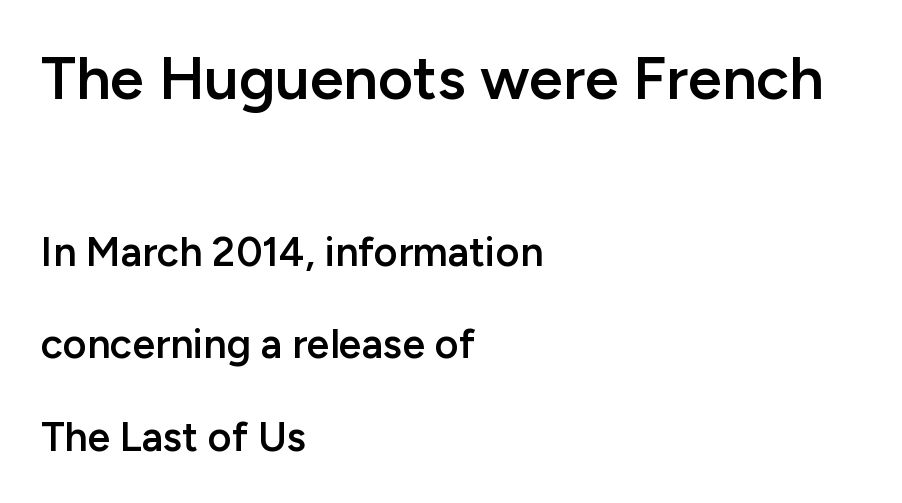
The image shows 61 px semibold sans-serif type, upright; set left-aligned, loose line spacing (2.25x), normal letter spacing, not underlined; the first (top) block is 1.49x larger; low stroke contrast and a medium x-height.
